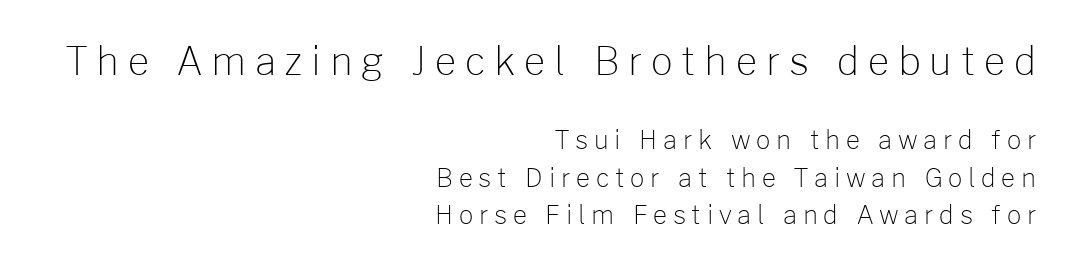
Q: Is the text bold? A: No.
Q: Is the text italic (slanted)? A: No, it is upright.
Q: Is the typeface a serif or a sans-serif typeface? A: Sans-serif.
Q: Is the text underlined? A: No.
Q: How is the paragraph aligned? A: Right-aligned.
Q: Is the spacing between letters normal or unusually wide? A: Unusually wide.
Q: Is the spacing between lines tight, normal or loose? A: Normal.
Q: Which block of text is set in a larger size, the first (top) or the second (bottom)? A: The first (top) one.
Q: Width (condensed, normal, or wide)? A: Normal.
Q: Stroke contrast? A: Low.
Q: x-height? A: Medium.
Q: Monospaced? A: No.
